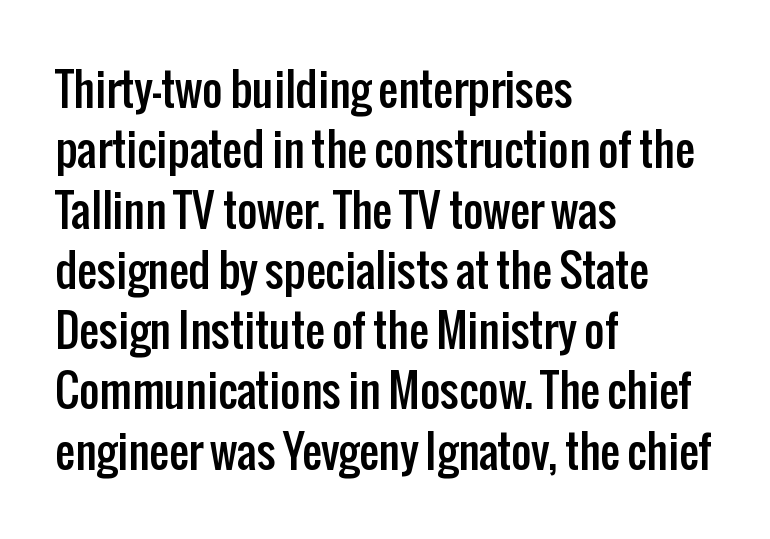
The image shows 44 px condensed sans-serif type, upright; set left-aligned, normal line spacing (1.37x), normal letter spacing, not underlined; low stroke contrast and a medium x-height.
